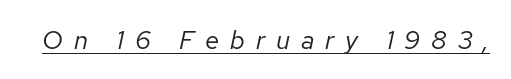
{"italic": "yes", "lean": "right", "slant_degrees": 12, "bold": "no", "underline": "yes", "letter_spacing": "wide", "letter_spacing_em": 0.42, "glyph_px": 26}
